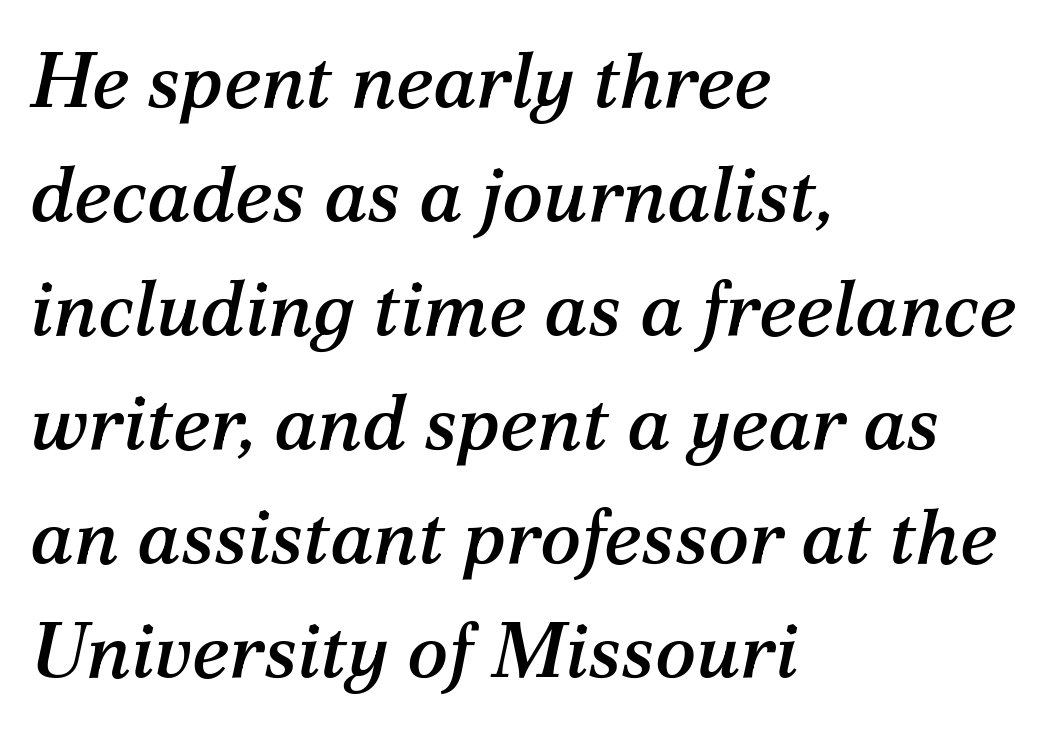
Q: Is the text italic (slanted)? A: Yes, it leans right by about 12 degrees.
Q: Is the typeface a serif or a sans-serif typeface? A: Serif.
Q: Is the text underlined? A: No.
Q: How is the paragraph aligned? A: Left-aligned.
Q: Is the spacing between letters normal or unusually wide? A: Normal.
Q: Is the spacing between lines tight, normal or loose? A: Normal.
Q: Width (condensed, normal, or wide)? A: Normal.
Q: Stroke contrast? A: Medium.
Q: x-height? A: Medium.
Q: Monospaced? A: No.
